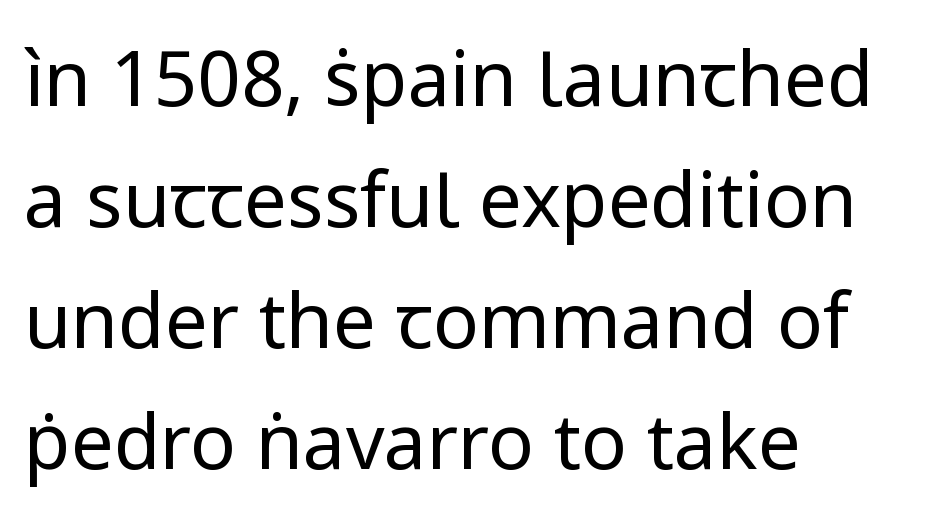
Check under the words: just untouched page. This sample has the flowing, uneven cadence of proportional lettering. Line spacing here is normal. Posture: vertical. Nothing sits at the stroke ends, so this counts as sans-serif. You could call the tracking neutral — neither tight nor loose.
